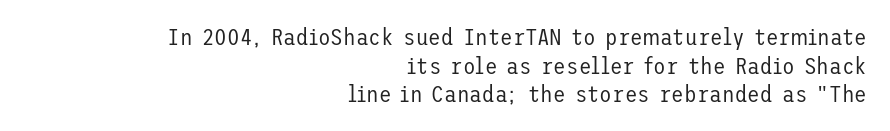
{"italic": "no", "bold": "no", "underline": "no", "align": "right", "line_spacing": "normal", "line_spacing_ratio": 1.25, "letter_spacing": "normal", "letter_spacing_em": 0.0, "glyph_px": 23}
